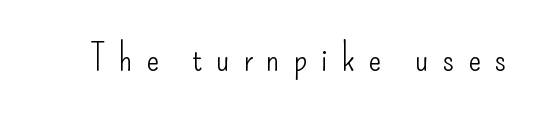
Spacing verdict: proportional, widths tailored to each character. Weight: in the light-to-regular range. Check under the words: just untouched page. Nope, not italic — everything's standing straight. Does the type have serifs? No, each stem ends abruptly. Spacing between characters has been opened up far beyond the box default.
